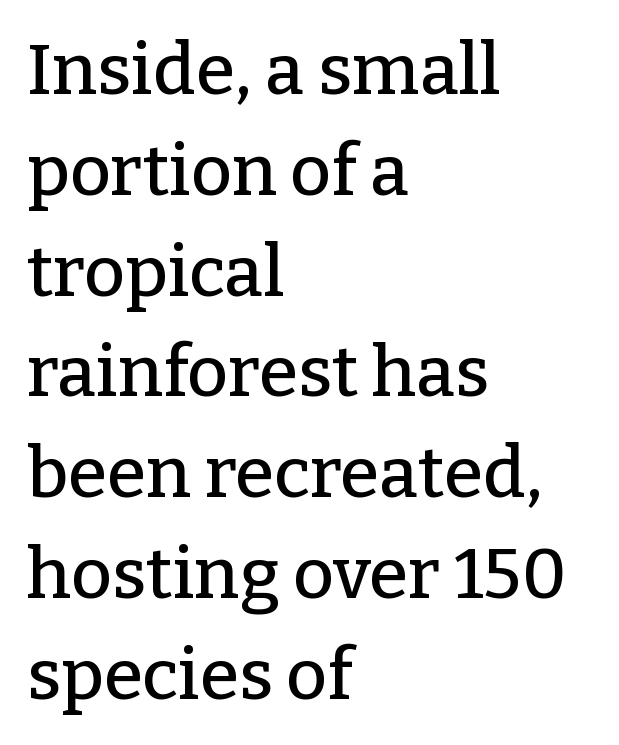
The image shows 71 px serif type, upright; set left-aligned, normal line spacing (1.42x), normal letter spacing, not underlined; low stroke contrast and a medium x-height.
